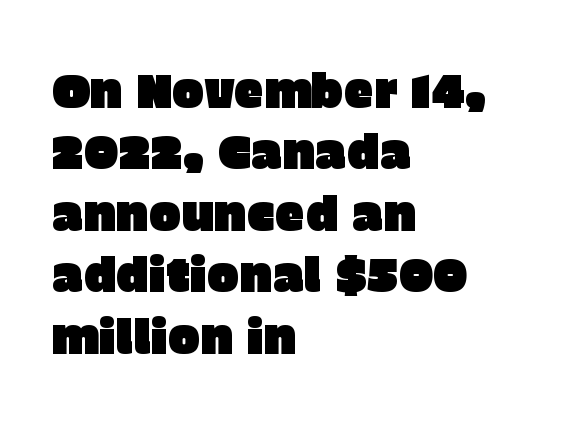
{"serif": "no", "italic": "no", "width": "normal", "stroke_contrast": "low", "x_height": "large", "monospaced": "no", "underline": "no", "align": "left", "line_spacing": "normal", "line_spacing_ratio": 1.28, "letter_spacing": "normal", "letter_spacing_em": 0.0, "glyph_px": 48}
